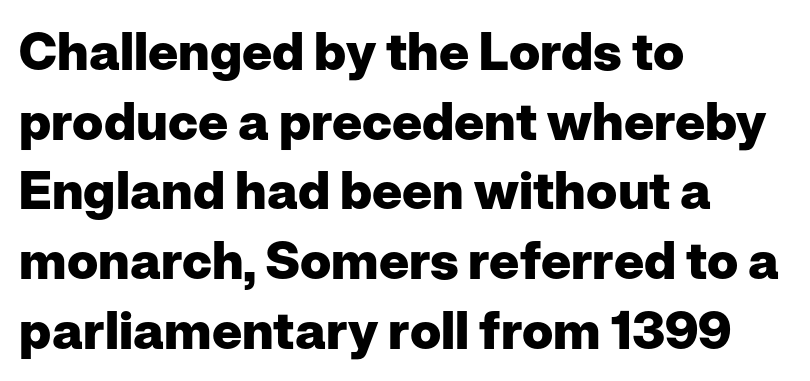
{"serif": "no", "italic": "no", "bold": "yes", "weight": "heavy", "width": "normal", "stroke_contrast": "low", "x_height": "medium", "monospaced": "no", "underline": "no", "align": "left", "line_spacing": "normal", "line_spacing_ratio": 1.34, "letter_spacing": "normal", "letter_spacing_em": 0.0, "glyph_px": 52}
